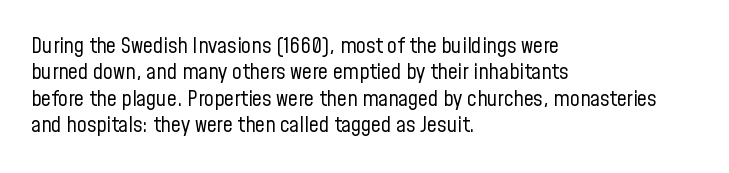
The image shows 22 px text type, upright; set left-aligned, line spacing 1.2x, normal letter spacing, not underlined.
